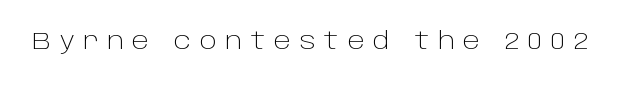
{"italic": "no", "bold": "no", "underline": "no", "letter_spacing": "wide", "letter_spacing_em": 0.38, "glyph_px": 23}
